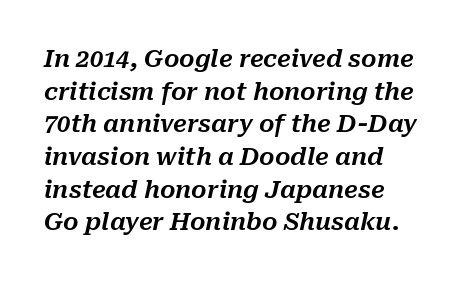
Is there much room between lines? A standard amount, neither cramped nor airy. Does the lettering tilt? It does — this is italic. Between one letter and the next there's only the usual sliver of space. Lines of text with bare space underneath.
